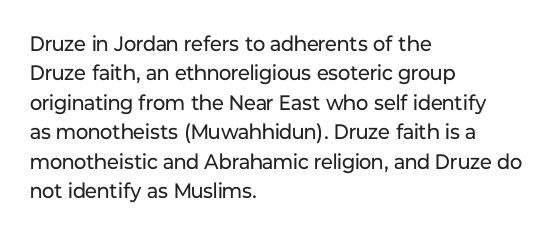
Q: Is the text bold? A: No.
Q: Is the text italic (slanted)? A: No, it is upright.
Q: Is the text underlined? A: No.
Q: How is the paragraph aligned? A: Left-aligned.
Q: Is the spacing between letters normal or unusually wide? A: Normal.
Q: Is the spacing between lines tight, normal or loose? A: Normal.
